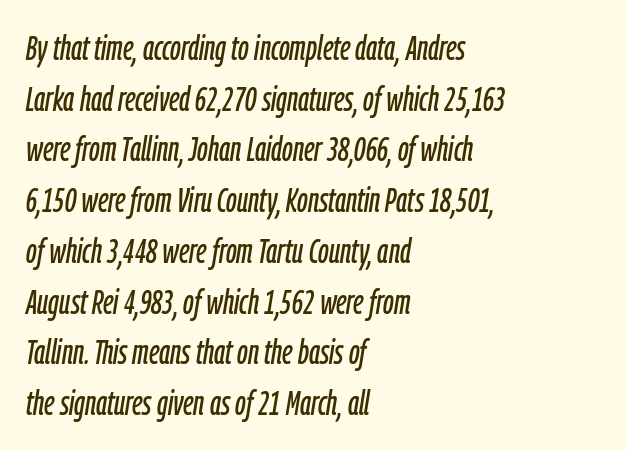
Baseline-to-baseline distance is the conventional proportion of letter height. Rule under the text: the space is simply empty. How are the letters spaced? Ordinarily, with no added tracking. The lines are quadded left.
